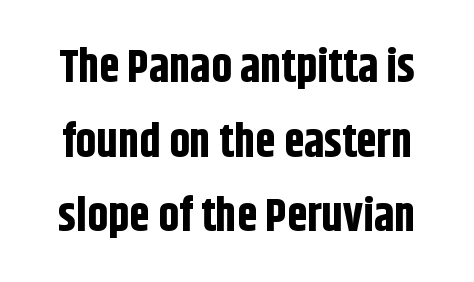
Q: Is the text bold? A: Yes.
Q: Is the text italic (slanted)? A: No, it is upright.
Q: Is the typeface a serif or a sans-serif typeface? A: Sans-serif.
Q: Is the text underlined? A: No.
Q: Is the spacing between letters normal or unusually wide? A: Normal.
Q: Is the spacing between lines tight, normal or loose? A: Normal.
Q: Width (condensed, normal, or wide)? A: Condensed.
Q: Stroke contrast? A: Low.
Q: x-height? A: Large.
Q: Monospaced? A: No.
